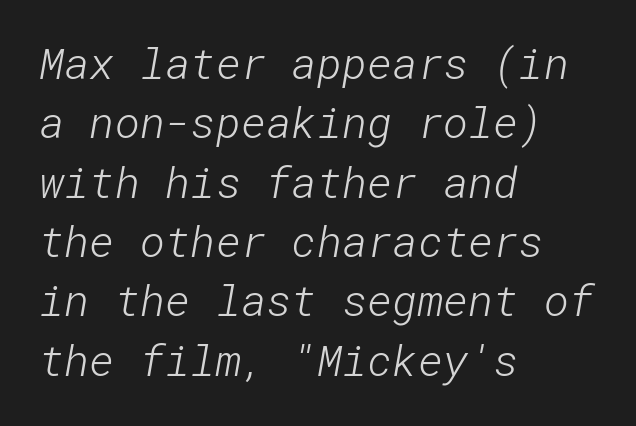
Q: Is the text bold? A: No.
Q: Is the typeface a serif or a sans-serif typeface? A: Sans-serif.
Q: Is the text underlined? A: No.
Q: How is the paragraph aligned? A: Left-aligned.
Q: Is the spacing between letters normal or unusually wide? A: Normal.
Q: Is the spacing between lines tight, normal or loose? A: Normal.
Q: Width (condensed, normal, or wide)? A: Normal.
Q: Stroke contrast? A: Low.
Q: x-height? A: Medium.
